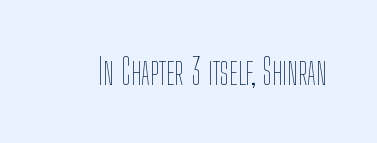
{"italic": "no", "bold": "no", "weight": "thin", "width": "condensed", "stroke_contrast": "low", "x_height": "medium", "monospaced": "no", "underline": "no", "letter_spacing": "normal", "letter_spacing_em": 0.0, "glyph_px": 35}
